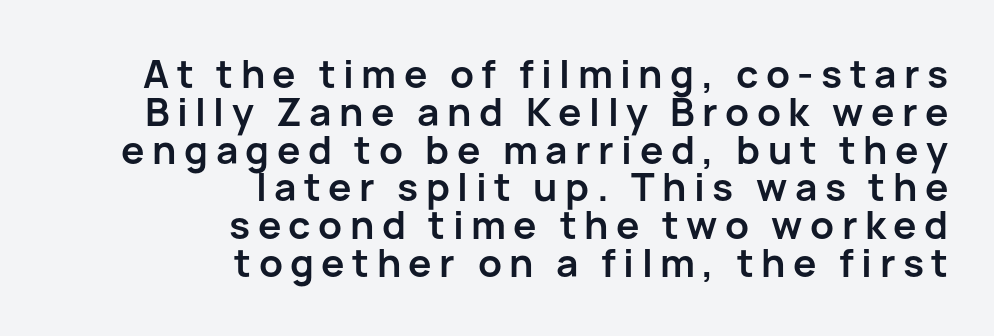
The image shows 39 px semibold sans-serif type, upright; set right-aligned, tight line spacing (0.97x), not underlined; low stroke contrast and a medium x-height.
